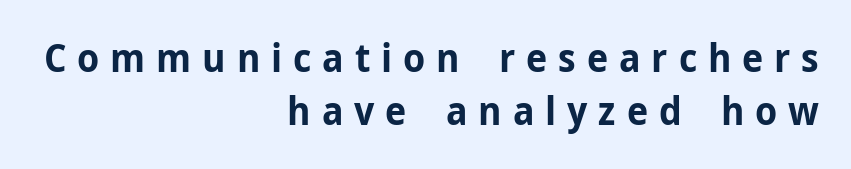
{"serif": "no", "italic": "no", "bold": "yes", "weight": "bold", "width": "normal", "stroke_contrast": "low", "x_height": "medium", "monospaced": "no", "underline": "no", "align": "right", "line_spacing": "normal", "line_spacing_ratio": 1.35, "letter_spacing": "wide", "letter_spacing_em": 0.28, "glyph_px": 39}
